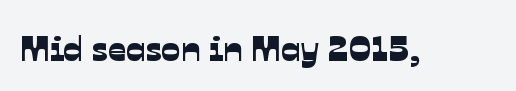
The string is rendered with underlining switched off. The face used here is a sans, in the tradition of grotesques and geometrics. These lines are rendered in a variable-pitch font. This sample uses plain, unmodified letter spacing.
